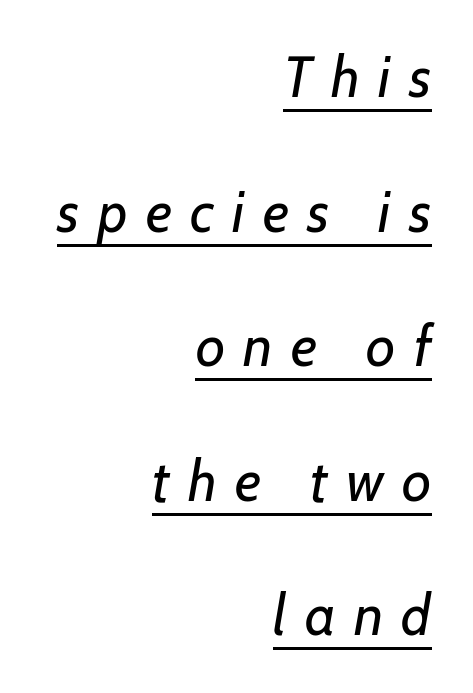
{"serif": "no", "bold": "no", "weight": "regular", "width": "normal", "stroke_contrast": "low", "x_height": "medium", "monospaced": "no", "underline": "yes", "align": "right", "line_spacing": "loose", "line_spacing_ratio": 2.36, "letter_spacing": "wide", "letter_spacing_em": 0.32, "glyph_px": 57}
